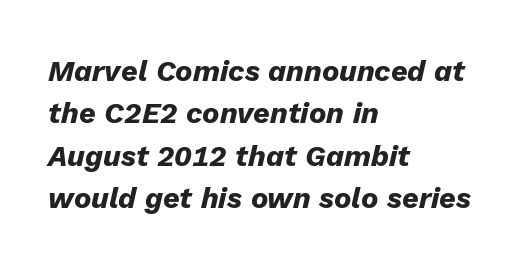
The image shows 29 px heavy type, italic (leaning right); set left-aligned, normal line spacing (1.46x), normal letter spacing, not underlined; low stroke contrast and a medium x-height.
